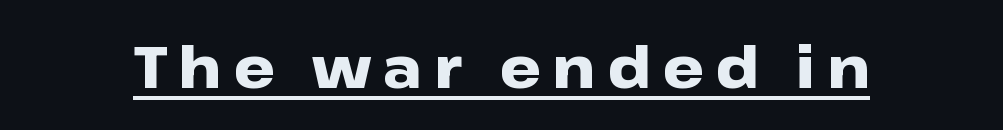
{"serif": "no", "italic": "no", "bold": "yes", "weight": "heavy", "width": "wide", "stroke_contrast": "low", "x_height": "medium", "monospaced": "no", "underline": "yes", "letter_spacing": "wide", "letter_spacing_em": 0.2, "glyph_px": 58}
